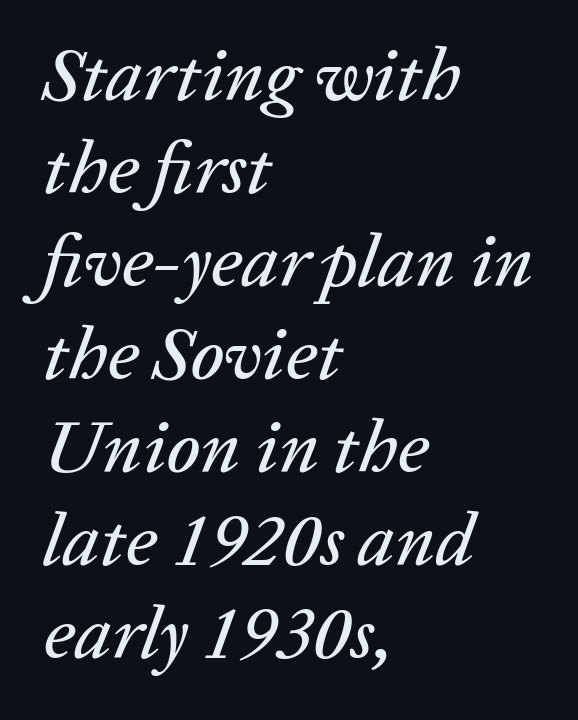
The letters are slanted; this is an italic face. This rendering features lettering with no underline. A classic flush-left, rag-right setting is used for this passage. Tracking value appears to be zero — textbook default spacing.
